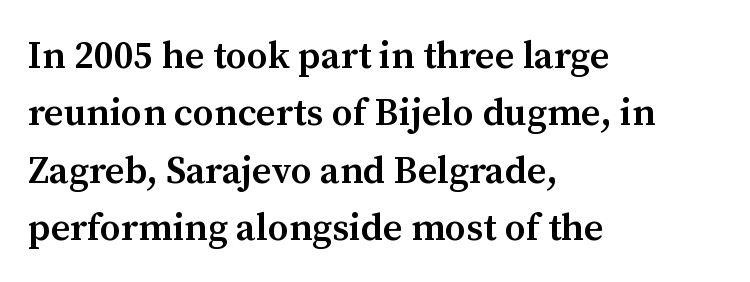
The image shows 38 px semibold serif type, upright; set left-aligned, normal line spacing (1.51x), normal letter spacing, not underlined; medium stroke contrast and a medium x-height.
